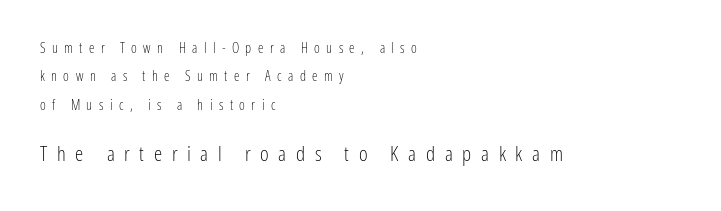
{"italic": "no", "bold": "no", "underline": "no", "align": "left", "line_spacing": "loose", "line_spacing_ratio": 2.03, "letter_spacing": "wide", "letter_spacing_em": 0.46, "larger_block": "second", "size_ratio": 1.5, "glyph_px": 21}
